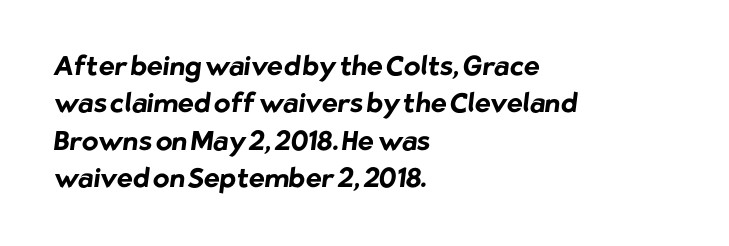
Q: Is the text bold? A: Yes.
Q: Is the text underlined? A: No.
Q: How is the paragraph aligned? A: Left-aligned.
Q: Is the spacing between letters normal or unusually wide? A: Normal.
Q: Is the spacing between lines tight, normal or loose? A: Normal.
